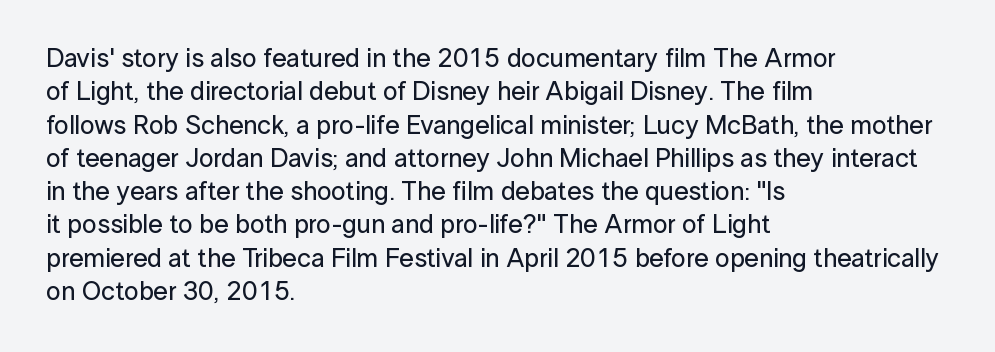
{"italic": "no", "underline": "no", "align": "left", "line_spacing": "normal", "line_spacing_ratio": 1.28, "letter_spacing": "normal", "letter_spacing_em": 0.0, "glyph_px": 26}
